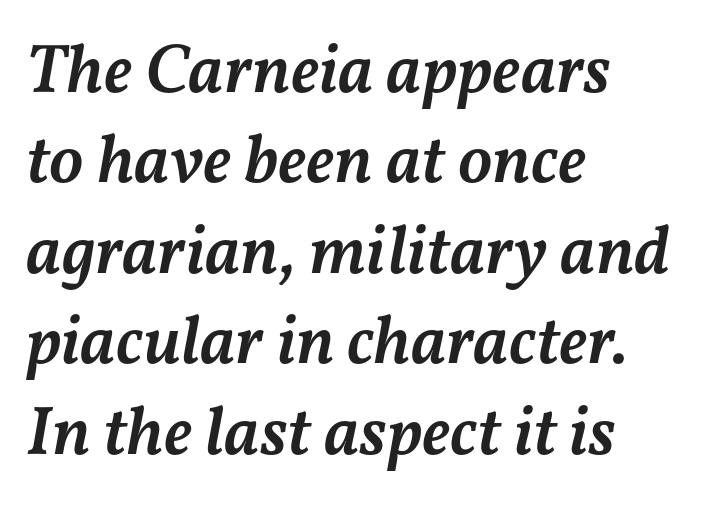
Q: Is the text bold? A: Semi-bold.
Q: Is the text italic (slanted)? A: Yes, it leans right by about 11 degrees.
Q: Is the text underlined? A: No.
Q: How is the paragraph aligned? A: Left-aligned.
Q: Is the spacing between letters normal or unusually wide? A: Normal.
Q: Is the spacing between lines tight, normal or loose? A: Normal.
Q: Width (condensed, normal, or wide)? A: Normal.
Q: Stroke contrast? A: Medium.
Q: x-height? A: Medium.
Q: Monospaced? A: No.
